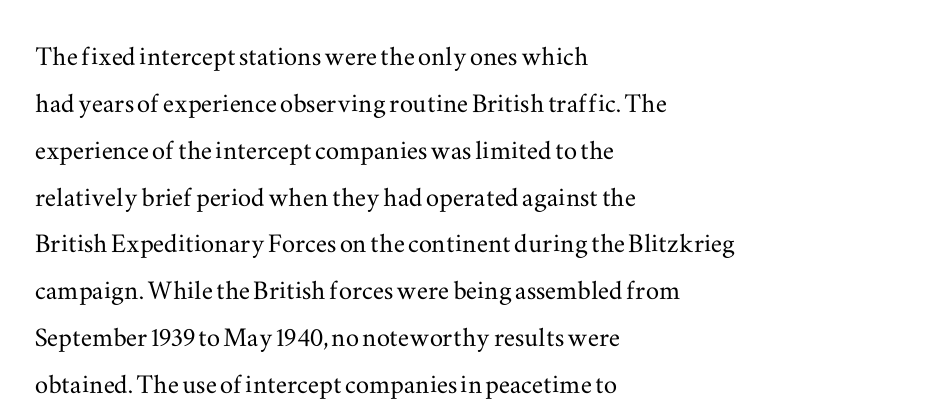
{"serif": "yes", "italic": "no", "width": "wide", "stroke_contrast": "medium", "x_height": "small", "monospaced": "no", "underline": "no", "align": "left", "line_spacing": "normal", "line_spacing_ratio": 1.42, "letter_spacing": "normal", "letter_spacing_em": 0.0, "glyph_px": 33}
